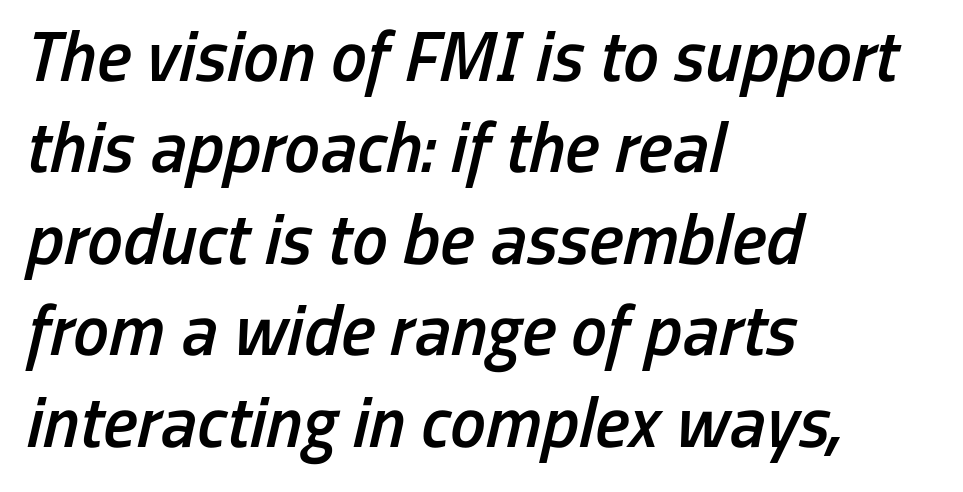
The image shows 72 px semibold, condensed type, italic (leaning right); set left-aligned, normal line spacing (1.27x), normal letter spacing, not underlined; low stroke contrast and a medium x-height.
